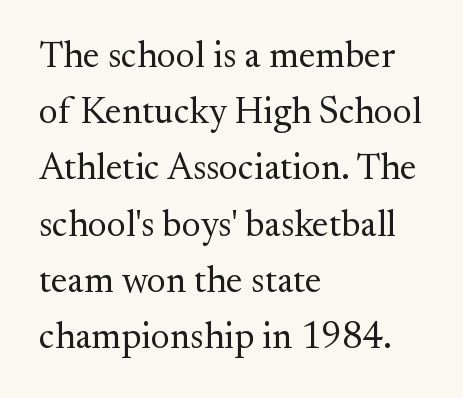
{"serif": "yes", "italic": "no", "bold": "no", "weight": "regular", "width": "normal", "stroke_contrast": "medium", "x_height": "small", "monospaced": "no", "underline": "no", "align": "left", "line_spacing": "normal", "line_spacing_ratio": 1.52, "letter_spacing": "normal", "letter_spacing_em": 0.0, "glyph_px": 37}
